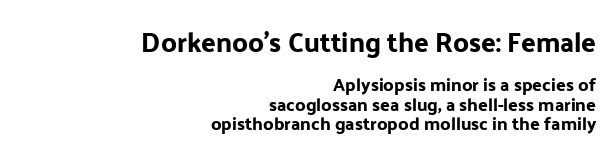
{"italic": "no", "underline": "no", "align": "right", "line_spacing": "tight", "line_spacing_ratio": 1.09, "letter_spacing": "normal", "letter_spacing_em": 0.0, "larger_block": "first", "size_ratio": 1.5, "glyph_px": 27}
